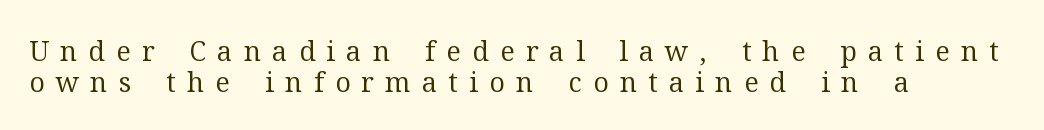
Q: Is the text bold? A: No.
Q: Is the text italic (slanted)? A: No, it is upright.
Q: Is the text underlined? A: No.
Q: How is the paragraph aligned? A: Left-aligned.
Q: Is the spacing between letters normal or unusually wide? A: Unusually wide.
